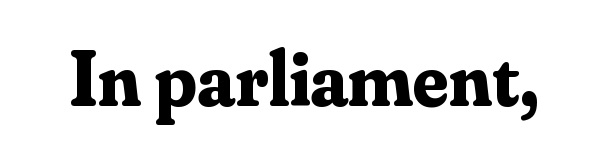
Q: Is the text bold? A: Yes.
Q: Is the text italic (slanted)? A: No, it is upright.
Q: Is the typeface a serif or a sans-serif typeface? A: Serif.
Q: Is the text underlined? A: No.
Q: Is the spacing between letters normal or unusually wide? A: Normal.
Q: Width (condensed, normal, or wide)? A: Normal.
Q: Stroke contrast? A: Medium.
Q: x-height? A: Small.
Q: Monospaced? A: No.
